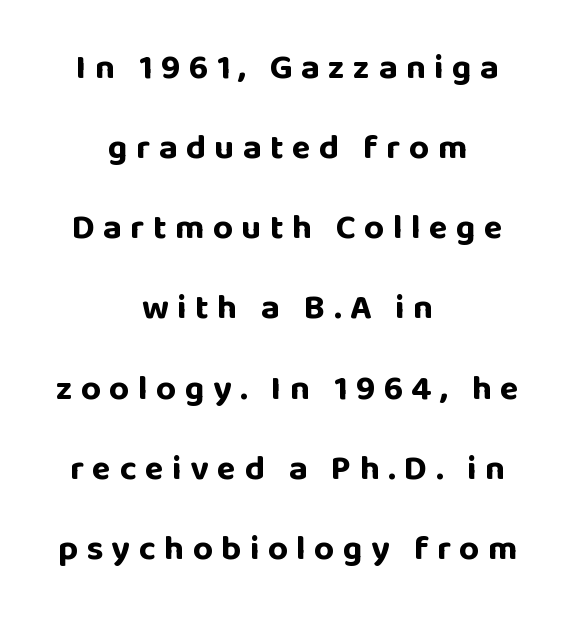
{"serif": "no", "italic": "no", "bold": "yes", "weight": "bold", "width": "normal", "stroke_contrast": "low", "x_height": "large", "monospaced": "no", "underline": "no", "align": "center", "line_spacing": "loose", "line_spacing_ratio": 2.29, "letter_spacing": "wide", "letter_spacing_em": 0.24, "glyph_px": 35}
